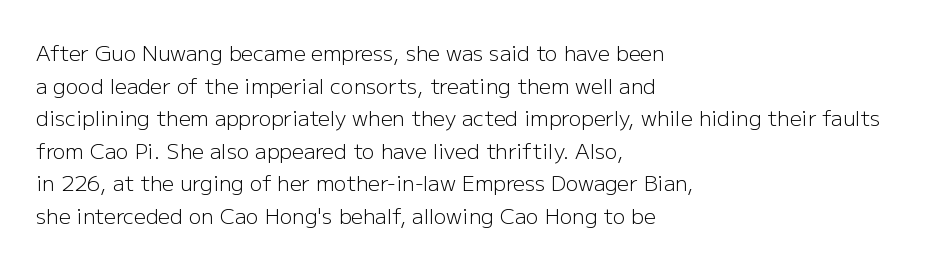
{"italic": "no", "bold": "no", "underline": "no", "align": "left", "line_spacing": "normal", "line_spacing_ratio": 1.55, "letter_spacing": "normal", "letter_spacing_em": 0.0, "glyph_px": 21}
